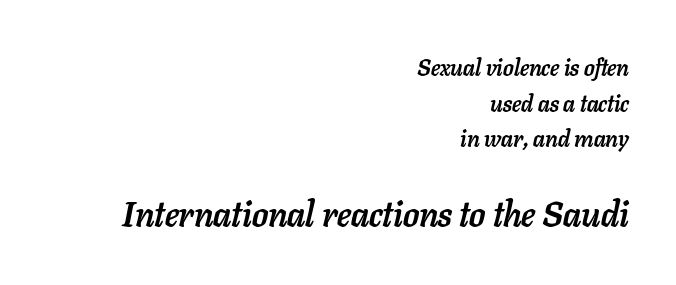
The image shows 35 px semibold type, italic (leaning right); set right-aligned, normal line spacing (1.55x), normal letter spacing, not underlined; the second (bottom) block is 1.52x larger; low stroke contrast and a medium x-height.
